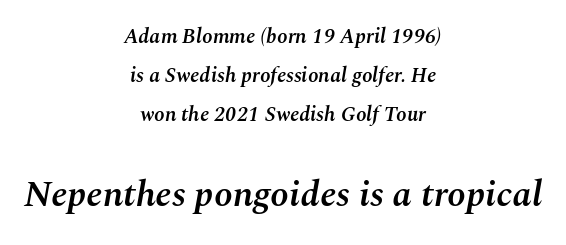
Descenders hang freely into open space. Reading down the block, each line starts at a different indent, mirrored at its end. The glyphs have the mass of a demibold cut, below bold. The block sitting lower on the canvas is the one with enlarged characters.
